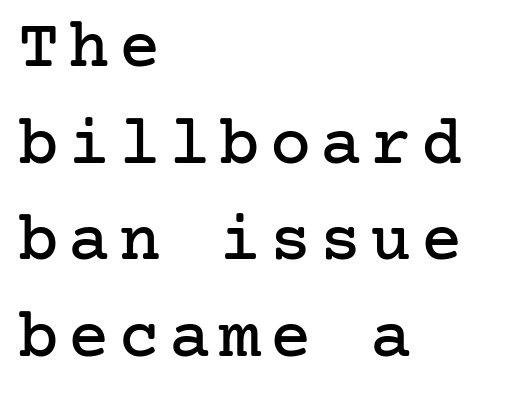
Q: Is the text italic (slanted)? A: No, it is upright.
Q: Is the typeface a serif or a sans-serif typeface? A: Serif.
Q: Is the text underlined? A: No.
Q: How is the paragraph aligned? A: Left-aligned.
Q: Is the spacing between lines tight, normal or loose? A: Normal.
Q: Width (condensed, normal, or wide)? A: Normal.
Q: Stroke contrast? A: Low.
Q: x-height? A: Medium.
